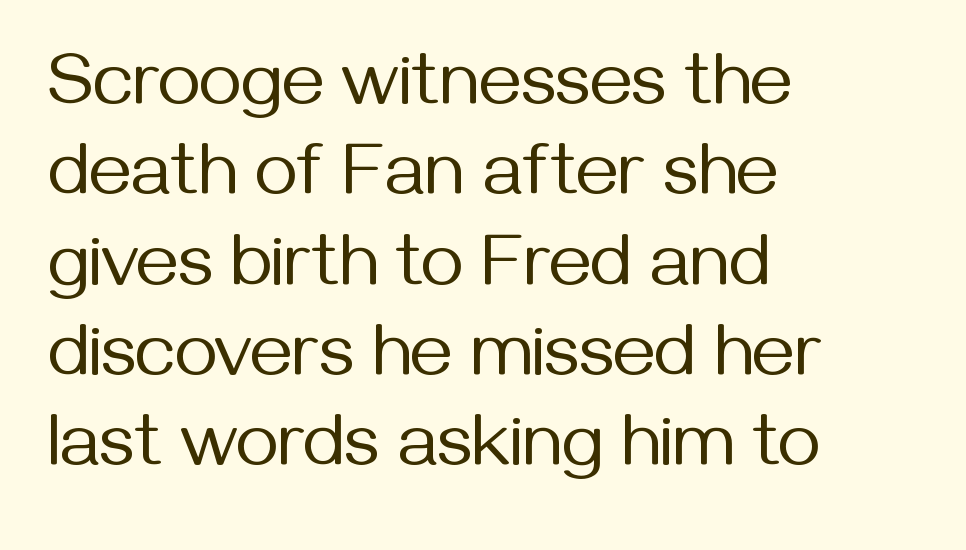
Stroke terminals: plain, sans-serif. Honestly, there is no underline to notice here at all. Is there any slant? The stems are plumb. The type is set solid horizontally, with unmodified tracking. Letters have the restrained weight of plain body copy at most. Which margin do the lines hug? The left one — the right edge is uneven.
